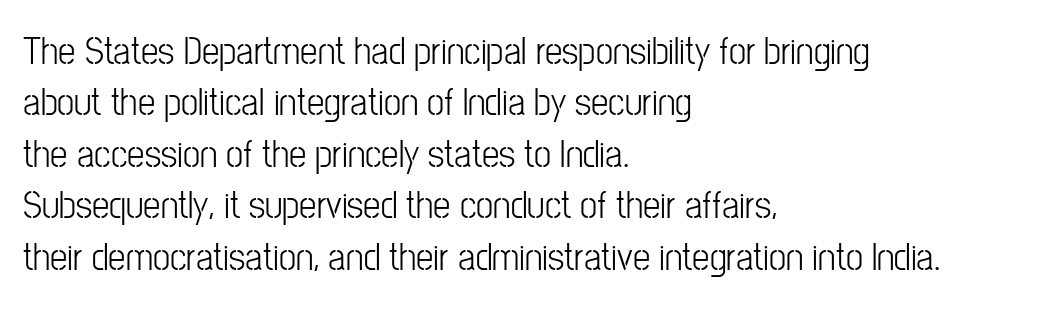
The image shows 39 px condensed sans-serif type, upright; set left-aligned, normal line spacing (1.32x), normal letter spacing, not underlined; low stroke contrast and a medium x-height.
